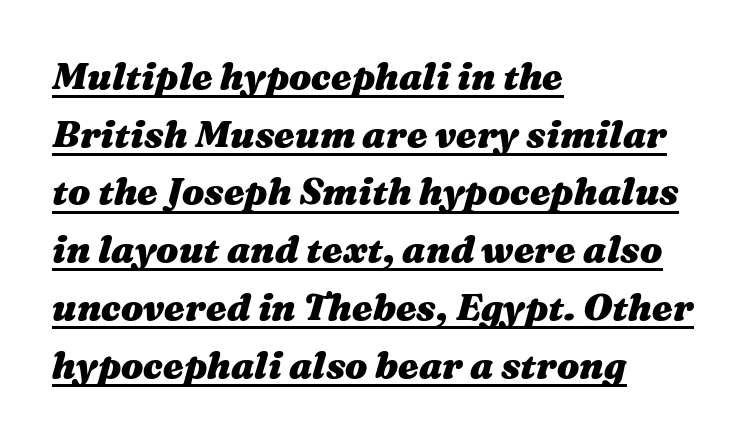
You could call the tracking neutral — neither tight nor loose. Caption: lettering with a line underneath. Varying glyph widths throughout — classic text-font behaviour. Look at the stroke-to-counter ratio: heavy, a bold. The axis of the letterforms is tilted away from vertical.
